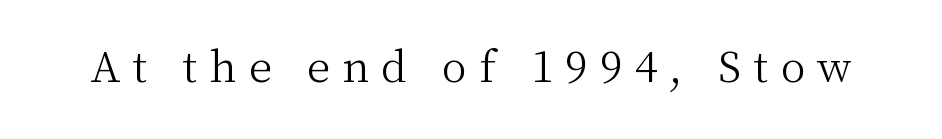
Substantial extra tracking has been applied to these lines. Is this a fixed-width face? No — the glyphs have proportional, varying widths. Nope, not italic — everything's standing straight. The words here are not underlined.
